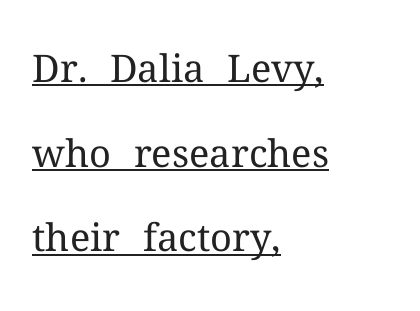
{"serif": "yes", "italic": "no", "bold": "no", "weight": "regular", "width": "normal", "stroke_contrast": "medium", "x_height": "medium", "monospaced": "no", "underline": "yes", "align": "left", "line_spacing": "loose", "line_spacing_ratio": 2.23, "letter_spacing": "normal", "letter_spacing_em": 0.0, "glyph_px": 38}
